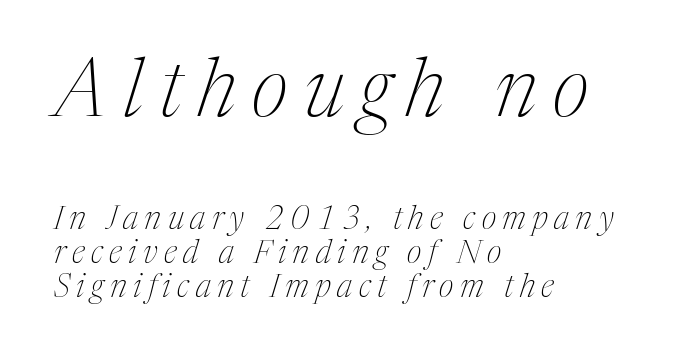
Q: Is the text bold? A: No.
Q: Is the text italic (slanted)? A: Yes, it leans right by about 17 degrees.
Q: Is the typeface a serif or a sans-serif typeface? A: Serif.
Q: Is the text underlined? A: No.
Q: How is the paragraph aligned? A: Left-aligned.
Q: Is the spacing between letters normal or unusually wide? A: Unusually wide.
Q: Is the spacing between lines tight, normal or loose? A: Tight.
Q: Which block of text is set in a larger size, the first (top) or the second (bottom)? A: The first (top) one.
Q: Width (condensed, normal, or wide)? A: Condensed.
Q: Stroke contrast? A: Medium.
Q: x-height? A: Medium.
Q: Monospaced? A: No.
